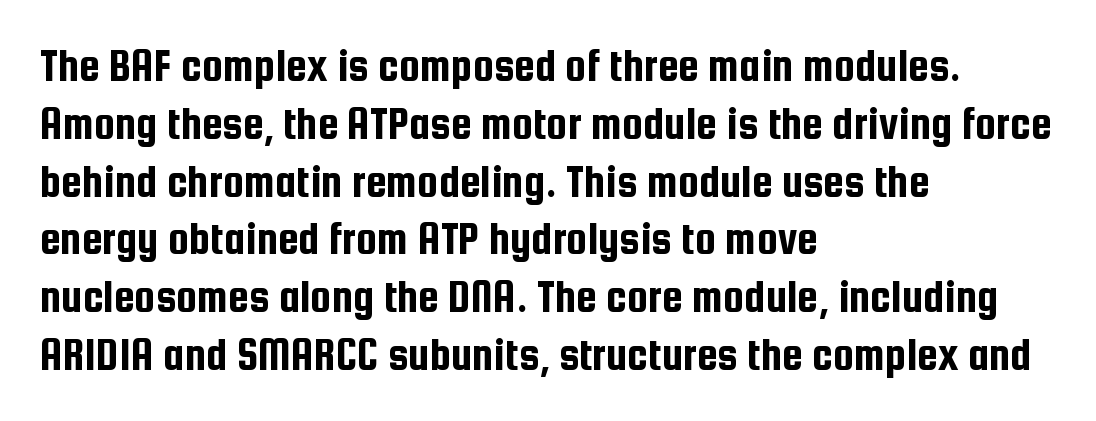
{"serif": "no", "italic": "no", "width": "condensed", "stroke_contrast": "low", "x_height": "medium", "monospaced": "no", "underline": "no", "align": "left", "line_spacing_ratio": 1.23, "letter_spacing": "normal", "letter_spacing_em": 0.0, "glyph_px": 47}
